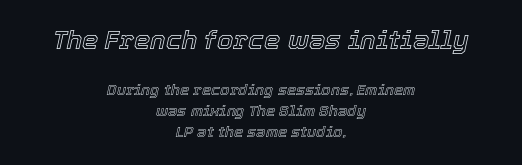
{"italic": "yes", "lean": "right", "slant_degrees": 12, "underline": "no", "align": "center", "line_spacing": "normal", "line_spacing_ratio": 1.37, "letter_spacing": "normal", "letter_spacing_em": 0.0, "larger_block": "first", "size_ratio": 1.73, "glyph_px": 26}
